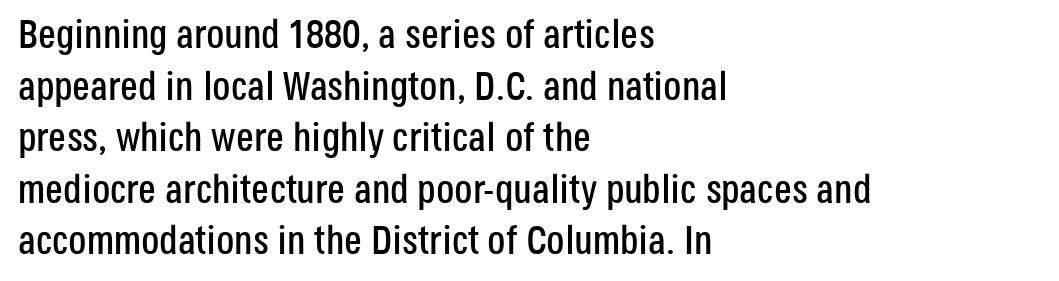
Q: Is the text italic (slanted)? A: No, it is upright.
Q: Is the typeface a serif or a sans-serif typeface? A: Sans-serif.
Q: Is the text underlined? A: No.
Q: How is the paragraph aligned? A: Left-aligned.
Q: Is the spacing between letters normal or unusually wide? A: Normal.
Q: Is the spacing between lines tight, normal or loose? A: Normal.
Q: Width (condensed, normal, or wide)? A: Condensed.
Q: Stroke contrast? A: Low.
Q: x-height? A: Large.
Q: Monospaced? A: No.
